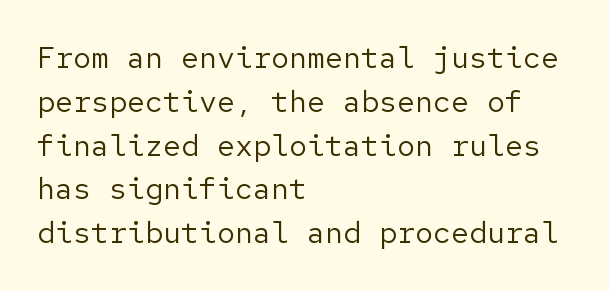
Letter spacing: default. The passage shown is not bold in any degree. Underline: absent. Does the leading feel generous? No, just average.
